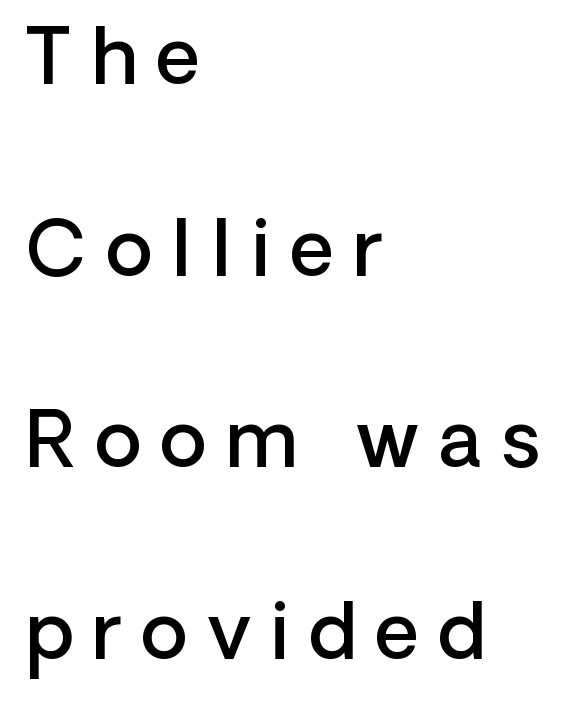
The image shows 77 px semibold sans-serif type, upright; set left-aligned, loose line spacing (2.49x), unusually wide letter spacing (+0.25 em), not underlined; low stroke contrast and a medium x-height.
